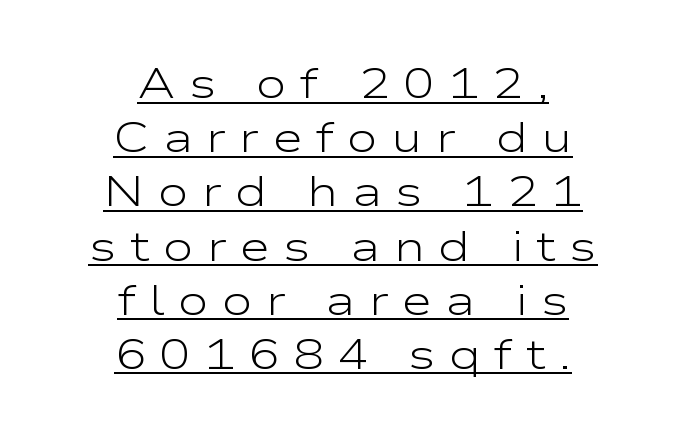
Q: Is the text bold? A: No.
Q: Is the text italic (slanted)? A: No, it is upright.
Q: Is the typeface a serif or a sans-serif typeface? A: Sans-serif.
Q: Is the text underlined? A: Yes.
Q: How is the paragraph aligned? A: Centered.
Q: Is the spacing between letters normal or unusually wide? A: Unusually wide.
Q: Is the spacing between lines tight, normal or loose? A: Normal.
Q: Width (condensed, normal, or wide)? A: Wide.
Q: Stroke contrast? A: Low.
Q: x-height? A: Medium.
Q: Monospaced? A: No.
